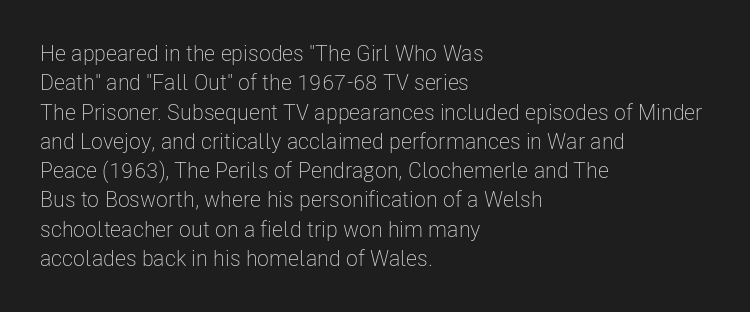
Caption: face not bold, strokes unweighted. Whoever set this chose a conventional vertical rhythm. This sample uses plain, unmodified letter spacing. The lettering stays uniformly vertical, giving the passage a roman look. Rule under the text: the space is simply empty.
